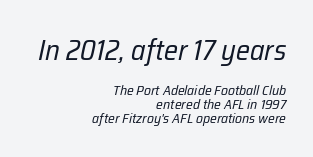
Baseline-to-baseline distance is barely more than the letter height. The paragraph has a hard right edge and a soft left edge. Block one is the big one; block two sits smaller underneath. Do the characters align in a grid? No, the font is proportional. Check under the words: just untouched page. Counters stay open thanks to moderate or lighter strokes.
